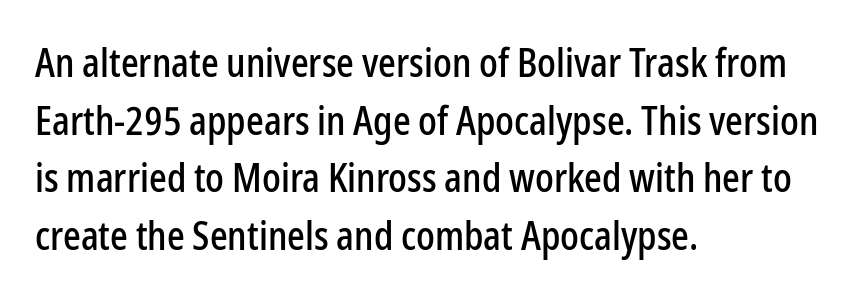
Q: Is the text italic (slanted)? A: No, it is upright.
Q: Is the typeface a serif or a sans-serif typeface? A: Sans-serif.
Q: Is the text underlined? A: No.
Q: How is the paragraph aligned? A: Left-aligned.
Q: Is the spacing between letters normal or unusually wide? A: Normal.
Q: Is the spacing between lines tight, normal or loose? A: Normal.
Q: Width (condensed, normal, or wide)? A: Condensed.
Q: Stroke contrast? A: Low.
Q: x-height? A: Medium.
Q: Monospaced? A: No.
